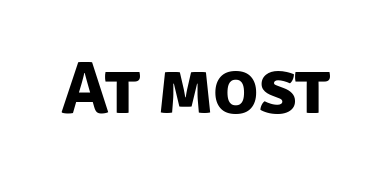
{"serif": "no", "bold": "yes", "weight": "bold", "width": "normal", "stroke_contrast": "low", "x_height": "large", "monospaced": "no", "underline": "no", "letter_spacing": "normal", "letter_spacing_em": 0.0, "glyph_px": 75}
